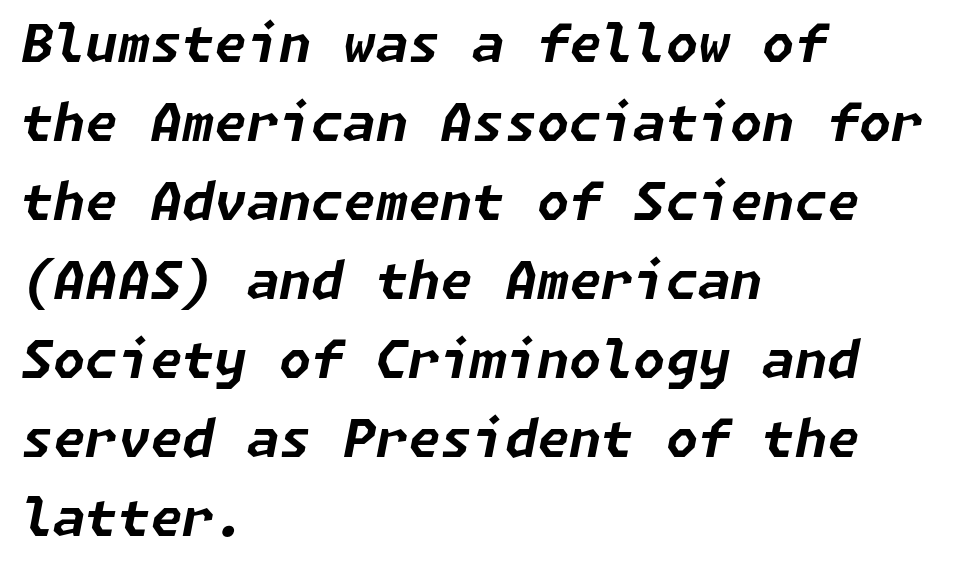
Q: Is the text bold? A: Yes.
Q: Is the text italic (slanted)? A: Yes, it leans right by about 11 degrees.
Q: Is the text underlined? A: No.
Q: How is the paragraph aligned? A: Left-aligned.
Q: Is the spacing between letters normal or unusually wide? A: Normal.
Q: Is the spacing between lines tight, normal or loose? A: Normal.
Q: Width (condensed, normal, or wide)? A: Normal.
Q: Stroke contrast? A: Low.
Q: x-height? A: Medium.
